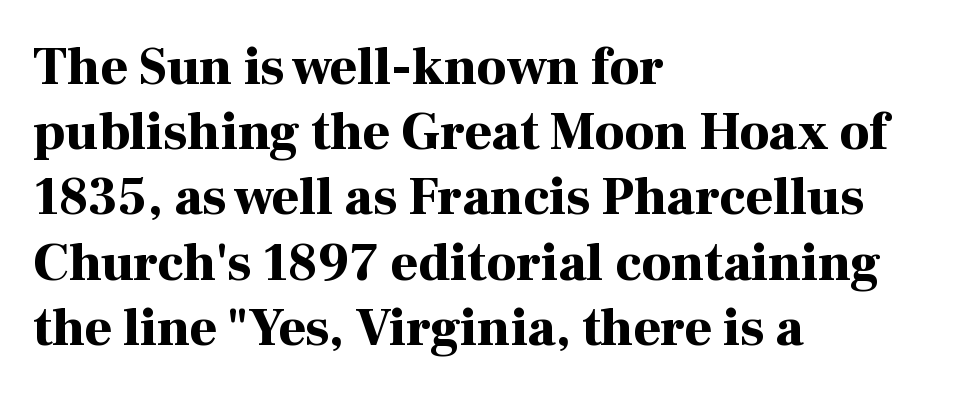
Q: Is the text bold? A: Yes.
Q: Is the text italic (slanted)? A: No, it is upright.
Q: Is the typeface a serif or a sans-serif typeface? A: Serif.
Q: Is the text underlined? A: No.
Q: How is the paragraph aligned? A: Left-aligned.
Q: Is the spacing between letters normal or unusually wide? A: Normal.
Q: Width (condensed, normal, or wide)? A: Normal.
Q: Stroke contrast? A: High.
Q: x-height? A: Medium.
Q: Monospaced? A: No.
